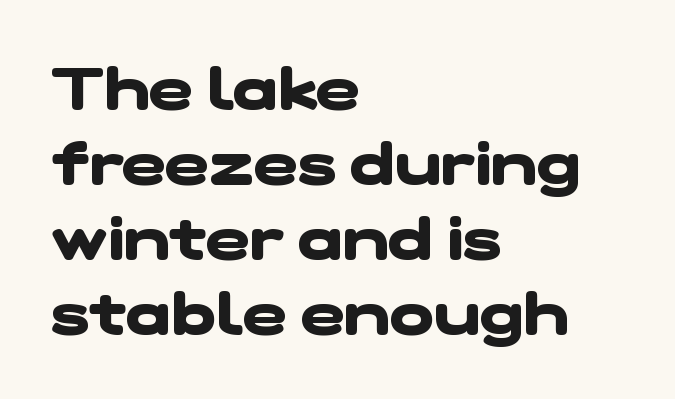
{"serif": "no", "bold": "yes", "weight": "heavy", "width": "wide", "stroke_contrast": "low", "x_height": "medium", "monospaced": "no", "underline": "no", "align": "left", "line_spacing": "normal", "line_spacing_ratio": 1.27, "letter_spacing": "normal", "letter_spacing_em": 0.0, "glyph_px": 59}
